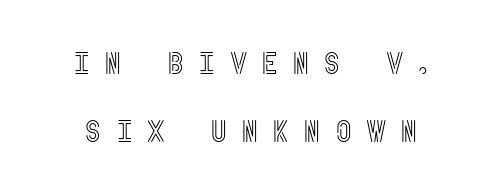
{"italic": "no", "width": "condensed", "x_height": "large", "underline": "no", "line_spacing": "loose", "line_spacing_ratio": 2.26, "letter_spacing": "wide", "letter_spacing_em": 0.46, "glyph_px": 30}
